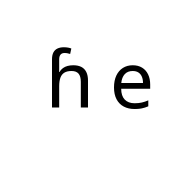
The image shows 79 px regular-weight sans-serif type, upright; set unusually wide letter spacing (+0.21 em), not underlined; low stroke contrast and a medium x-height.
